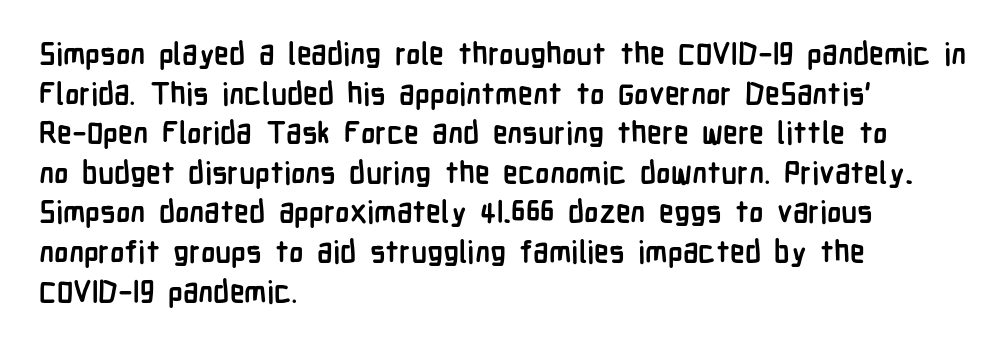
The image shows 30 px semibold, condensed sans-serif type, upright; set left-aligned, normal line spacing (1.32x), normal letter spacing, not underlined; low stroke contrast and a medium x-height.
